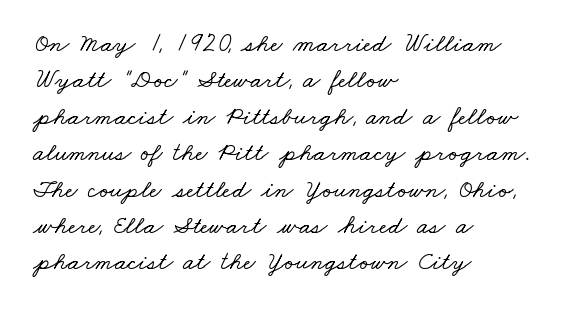
The image shows 26 px text type; set left-aligned, normal line spacing (1.4x), normal letter spacing, not underlined.
